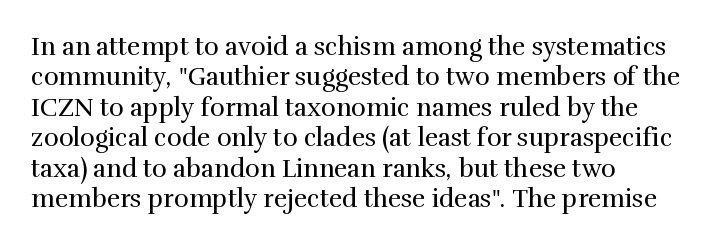
{"italic": "no", "bold": "no", "underline": "no", "align": "left", "line_spacing_ratio": 1.22, "letter_spacing": "normal", "letter_spacing_em": 0.0, "glyph_px": 25}
